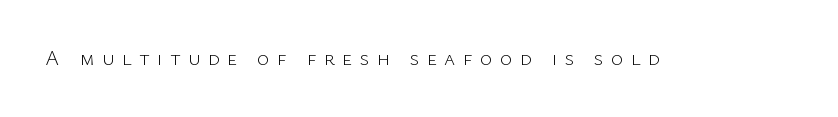
Q: Is the text bold? A: No.
Q: Is the text italic (slanted)? A: No, it is upright.
Q: Is the text underlined? A: No.
Q: Is the spacing between letters normal or unusually wide? A: Unusually wide.
